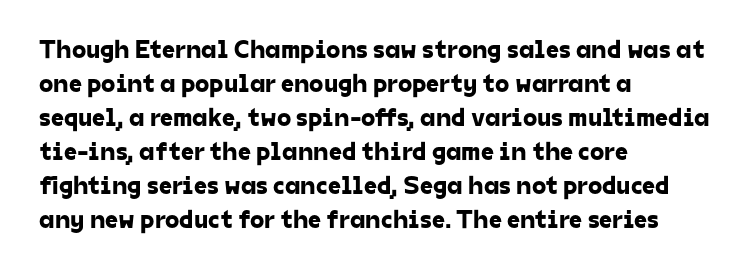
The image shows 26 px text type; set left-aligned, normal line spacing (1.31x), normal letter spacing, not underlined.
